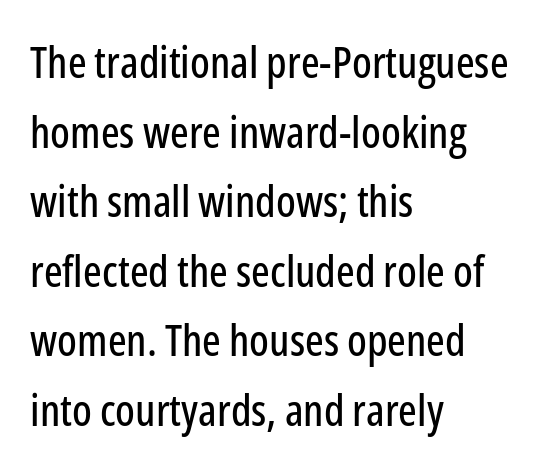
{"serif": "no", "italic": "no", "width": "condensed", "stroke_contrast": "low", "x_height": "medium", "monospaced": "no", "underline": "no", "align": "left", "line_spacing": "normal", "line_spacing_ratio": 1.58, "letter_spacing": "normal", "letter_spacing_em": 0.0, "glyph_px": 44}
